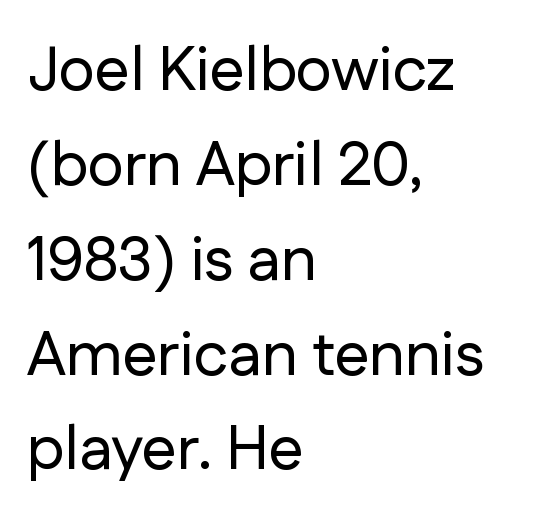
Q: Is the text italic (slanted)? A: No, it is upright.
Q: Is the typeface a serif or a sans-serif typeface? A: Sans-serif.
Q: Is the text underlined? A: No.
Q: How is the paragraph aligned? A: Left-aligned.
Q: Is the spacing between letters normal or unusually wide? A: Normal.
Q: Is the spacing between lines tight, normal or loose? A: Normal.
Q: Width (condensed, normal, or wide)? A: Normal.
Q: Stroke contrast? A: Low.
Q: x-height? A: Medium.
Q: Monospaced? A: No.
